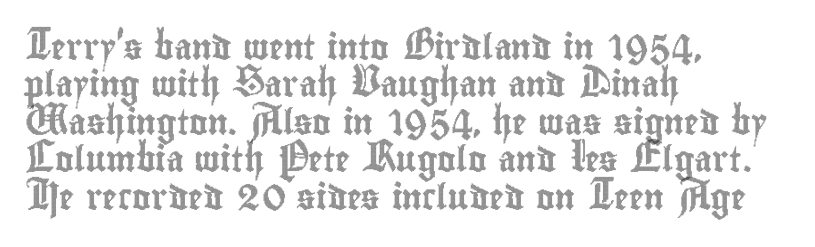
The rendering anchors every line to the left-hand side. The vertical gap from one line to the next is medium. The letterforms sit shoulder to shoulder at normal distance. Lines of text with bare space underneath. This is roman type, the default non-slanted kind.
